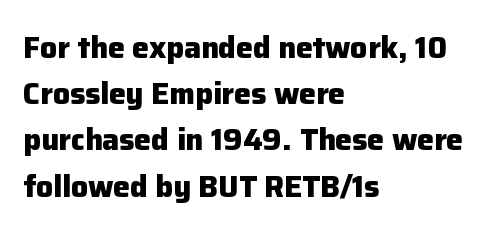
A typesetter would call this proportional, since set widths differ per character. Nope, no serifs anywhere on these letters. A typesetter would call this leading conventional body-copy spacing. Horizontal alignment here is leftward, the default for most running prose. The space beneath each line is pristine and unruled.
